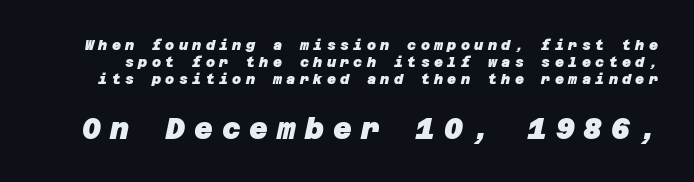
{"serif": "no", "bold": "yes", "weight": "heavy", "width": "normal", "stroke_contrast": "low", "x_height": "large", "underline": "no", "line_spacing_ratio": 1.23, "letter_spacing": "wide", "letter_spacing_em": 0.31, "larger_block": "second", "size_ratio": 2.07, "glyph_px": 29}
